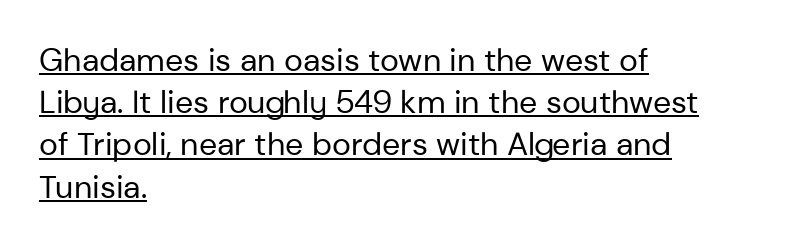
The rendered words wear a rule along their underside. The lettering holds an erect, upright posture throughout. The face used here is proportionally spaced, like ordinary book or web type. Unbolded letterforms with no extra heft. A student would call this left alignment; a typographer would say flush left, rag right.
